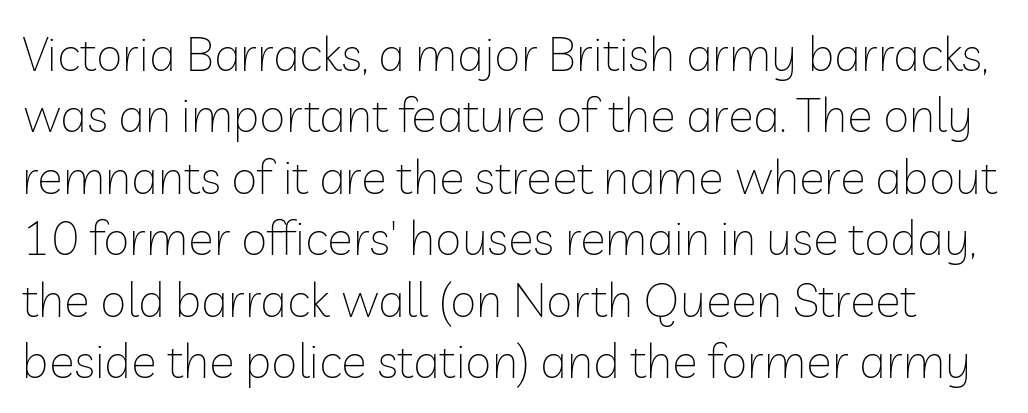
Q: Is the text bold? A: No.
Q: Is the text italic (slanted)? A: No, it is upright.
Q: Is the typeface a serif or a sans-serif typeface? A: Sans-serif.
Q: Is the text underlined? A: No.
Q: Is the spacing between letters normal or unusually wide? A: Normal.
Q: Is the spacing between lines tight, normal or loose? A: Normal.
Q: Width (condensed, normal, or wide)? A: Normal.
Q: Stroke contrast? A: Low.
Q: x-height? A: Medium.
Q: Monospaced? A: No.
